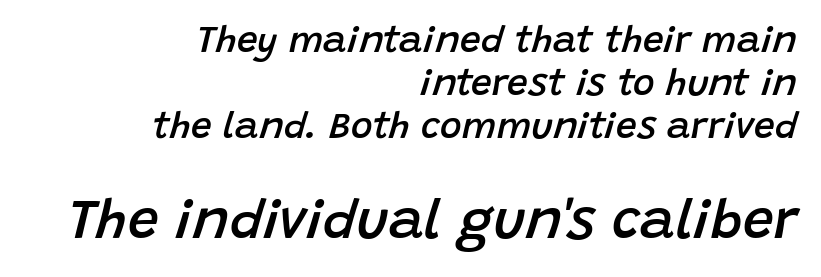
The horizontal fit of the characters is conventional and even. The text block is weighted toward the right margin, trailing off unevenly leftward. Emphasis-style slanted type is in use. The strip under each line holds only bare page. The face used here is a semibold: visibly heavier than regular, lighter than bold. Character widths vary here, with narrow letters taking less room than wide ones.
